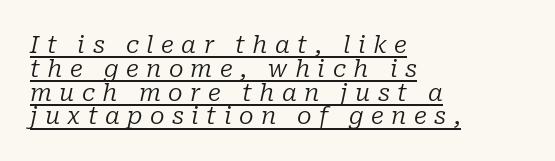
{"italic": "yes", "lean": "right", "slant_degrees": 10, "bold": "no", "underline": "yes", "align": "left", "line_spacing": "tight", "line_spacing_ratio": 0.99, "letter_spacing": "wide", "letter_spacing_em": 0.31, "glyph_px": 24}
